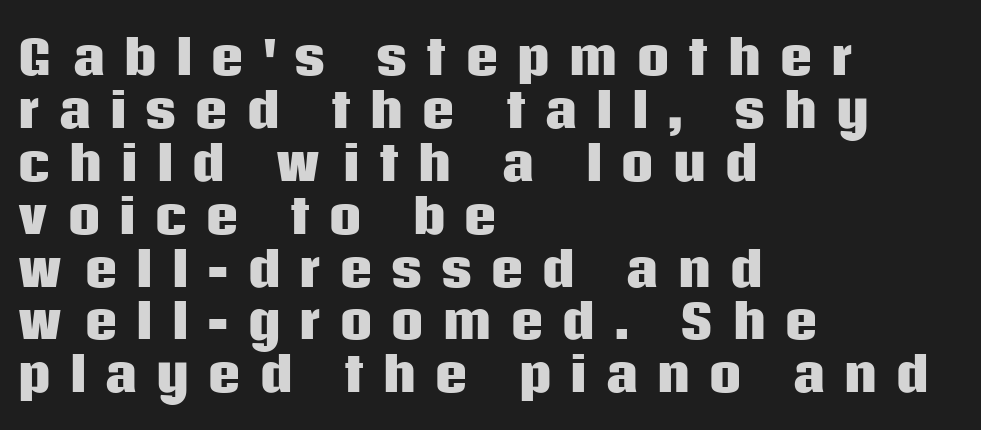
Q: Is the text bold? A: Yes.
Q: Is the text italic (slanted)? A: No, it is upright.
Q: Is the typeface a serif or a sans-serif typeface? A: Sans-serif.
Q: Is the text underlined? A: No.
Q: How is the paragraph aligned? A: Left-aligned.
Q: Is the spacing between letters normal or unusually wide? A: Unusually wide.
Q: Is the spacing between lines tight, normal or loose? A: Tight.
Q: Width (condensed, normal, or wide)? A: Normal.
Q: Stroke contrast? A: Low.
Q: x-height? A: Large.
Q: Monospaced? A: No.
